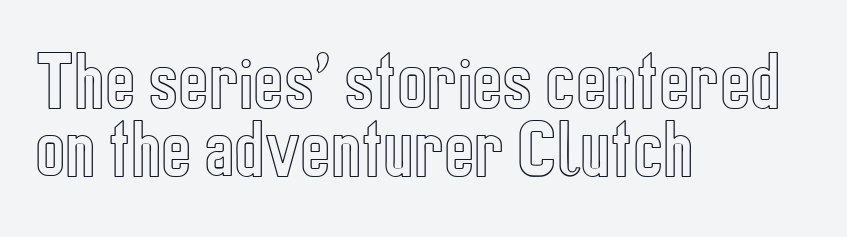
Q: Is the text italic (slanted)? A: No, it is upright.
Q: Is the text underlined? A: No.
Q: How is the paragraph aligned? A: Left-aligned.
Q: Is the spacing between letters normal or unusually wide? A: Normal.
Q: Is the spacing between lines tight, normal or loose? A: Tight.
Q: Width (condensed, normal, or wide)? A: Condensed.
Q: x-height? A: Medium.
Q: Monospaced? A: No.
